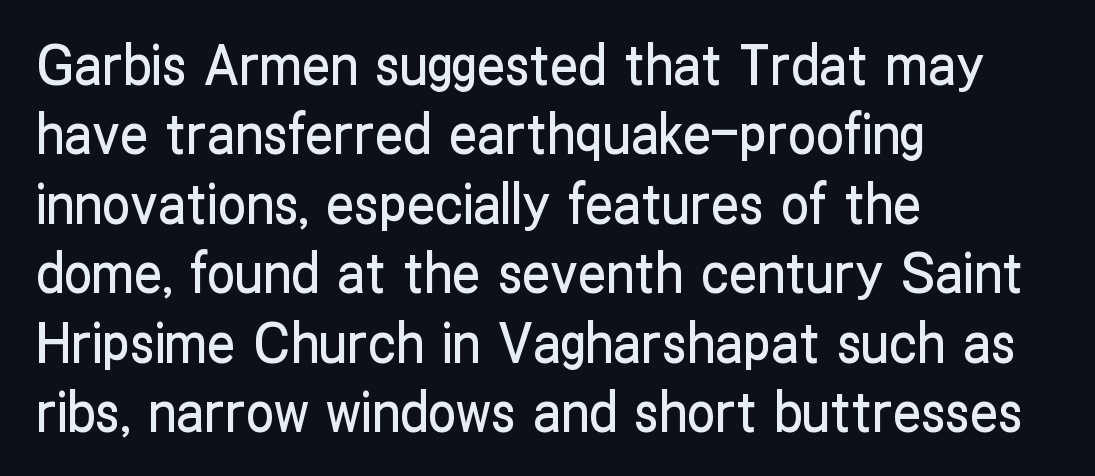
Rendered with straight, roman letterforms. Only glyphs here, with clear space below each row. Every row of glyphs begins at an identical x-position on the left. Characters follow at the spacing the type designer built in.
